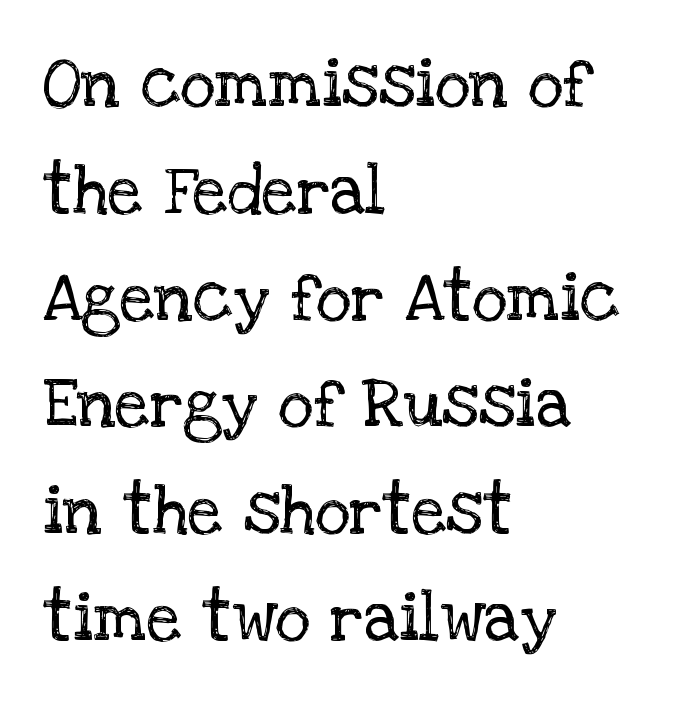
Q: Is the text bold? A: No.
Q: Is the text italic (slanted)? A: No, it is upright.
Q: Is the typeface a serif or a sans-serif typeface? A: Serif.
Q: Is the text underlined? A: No.
Q: How is the paragraph aligned? A: Left-aligned.
Q: Is the spacing between letters normal or unusually wide? A: Normal.
Q: Is the spacing between lines tight, normal or loose? A: Normal.
Q: Width (condensed, normal, or wide)? A: Normal.
Q: Stroke contrast? A: Low.
Q: x-height? A: Large.
Q: Monospaced? A: No.
